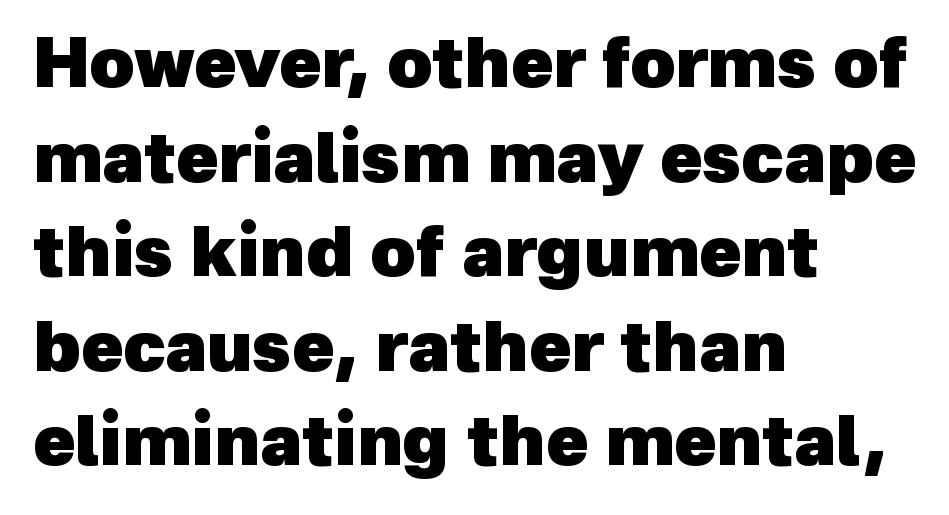
{"serif": "no", "bold": "yes", "weight": "heavy", "width": "normal", "x_height": "medium", "monospaced": "no", "underline": "no", "align": "left", "line_spacing": "normal", "line_spacing_ratio": 1.37, "letter_spacing": "normal", "letter_spacing_em": 0.0, "glyph_px": 69}
